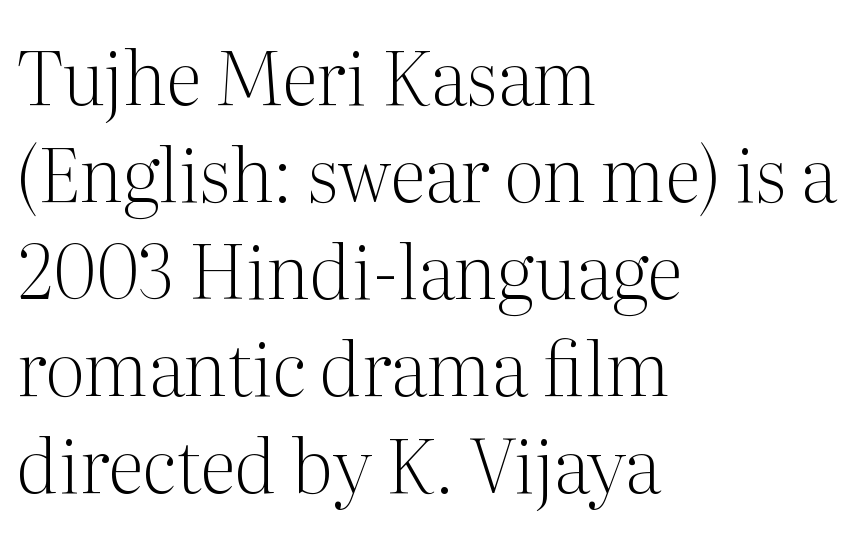
Q: Is the text bold? A: No.
Q: Is the text italic (slanted)? A: No, it is upright.
Q: Is the typeface a serif or a sans-serif typeface? A: Serif.
Q: Is the text underlined? A: No.
Q: How is the paragraph aligned? A: Left-aligned.
Q: Is the spacing between letters normal or unusually wide? A: Normal.
Q: Is the spacing between lines tight, normal or loose? A: Normal.
Q: Width (condensed, normal, or wide)? A: Normal.
Q: Stroke contrast? A: Medium.
Q: x-height? A: Medium.
Q: Monospaced? A: No.
